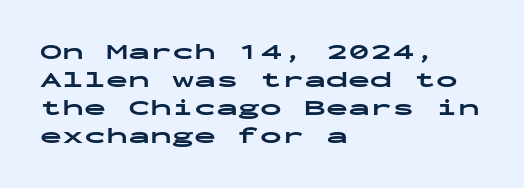
The image shows 22 px bold type, upright; set left-aligned, normal line spacing (1.27x), normal letter spacing, not underlined.
